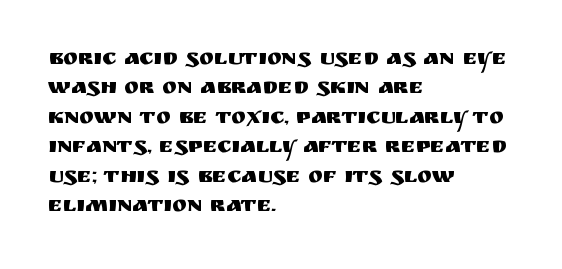
{"italic": "no", "underline": "no", "align": "left", "line_spacing": "normal", "line_spacing_ratio": 1.34, "letter_spacing": "normal", "letter_spacing_em": 0.0, "glyph_px": 22}
